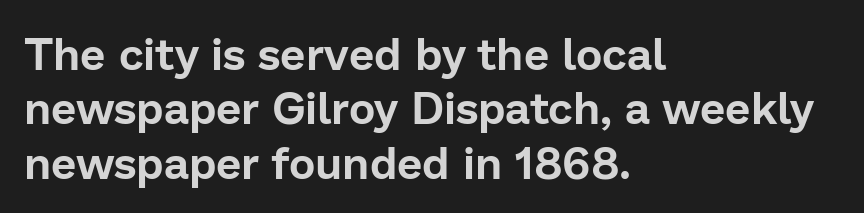
{"serif": "no", "italic": "no", "width": "normal", "stroke_contrast": "low", "x_height": "medium", "monospaced": "no", "underline": "no", "align": "left", "line_spacing_ratio": 1.21, "letter_spacing": "normal", "letter_spacing_em": 0.0, "glyph_px": 45}
